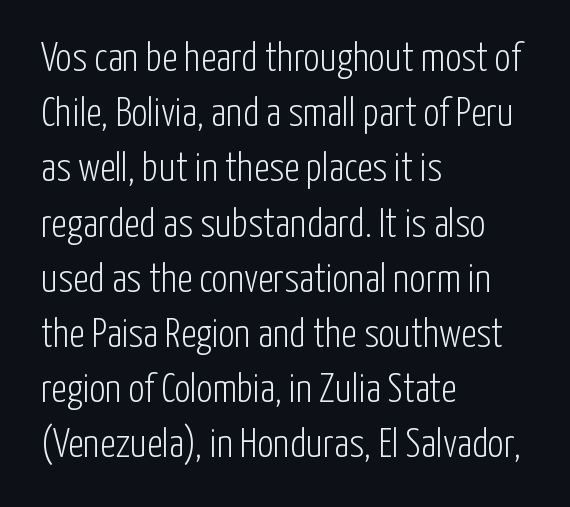
{"serif": "no", "italic": "no", "bold": "no", "weight": "light", "width": "condensed", "stroke_contrast": "low", "x_height": "medium", "monospaced": "no", "underline": "no", "align": "left", "line_spacing": "normal", "line_spacing_ratio": 1.38, "letter_spacing": "normal", "letter_spacing_em": 0.0, "glyph_px": 40}
